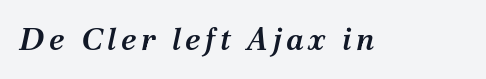
{"serif": "yes", "italic": "yes", "lean": "right", "slant_degrees": 12, "bold": "semi", "weight": "semibold", "width": "normal", "stroke_contrast": "medium", "x_height": "medium", "monospaced": "no", "underline": "no", "glyph_px": 31}
